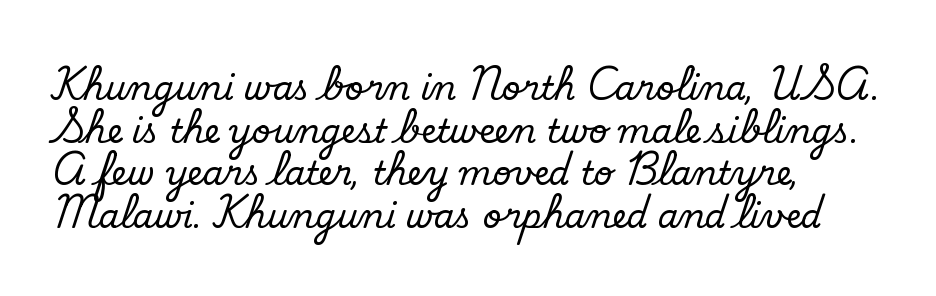
The image shows 33 px regular-weight sans-serif type; set left-aligned, normal line spacing (1.29x), normal letter spacing, not underlined; low stroke contrast and a small x-height.
